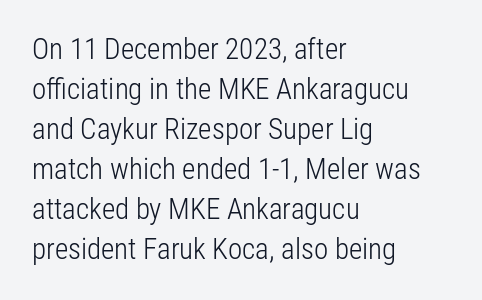
Q: Is the text bold? A: No.
Q: Is the text italic (slanted)? A: No, it is upright.
Q: Is the typeface a serif or a sans-serif typeface? A: Sans-serif.
Q: Is the text underlined? A: No.
Q: How is the paragraph aligned? A: Left-aligned.
Q: Is the spacing between letters normal or unusually wide? A: Normal.
Q: Is the spacing between lines tight, normal or loose? A: Normal.
Q: Width (condensed, normal, or wide)? A: Condensed.
Q: Stroke contrast? A: Low.
Q: x-height? A: Medium.
Q: Monospaced? A: No.
